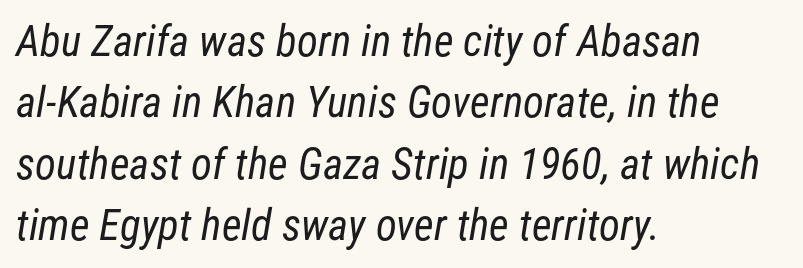
The image shows 43 px regular-weight, condensed sans-serif type; set left-aligned, normal line spacing (1.43x), normal letter spacing, not underlined; low stroke contrast and a medium x-height.
